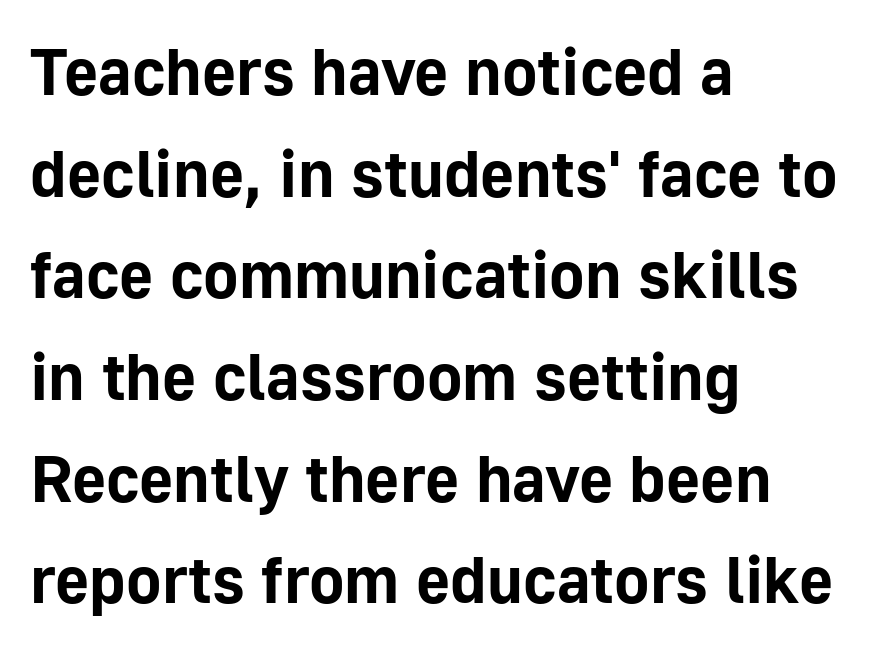
Q: Is the text bold? A: Yes.
Q: Is the text italic (slanted)? A: No, it is upright.
Q: Is the typeface a serif or a sans-serif typeface? A: Sans-serif.
Q: Is the text underlined? A: No.
Q: How is the paragraph aligned? A: Left-aligned.
Q: Is the spacing between letters normal or unusually wide? A: Normal.
Q: Is the spacing between lines tight, normal or loose? A: Normal.
Q: Width (condensed, normal, or wide)? A: Normal.
Q: Stroke contrast? A: Low.
Q: x-height? A: Medium.
Q: Monospaced? A: No.
